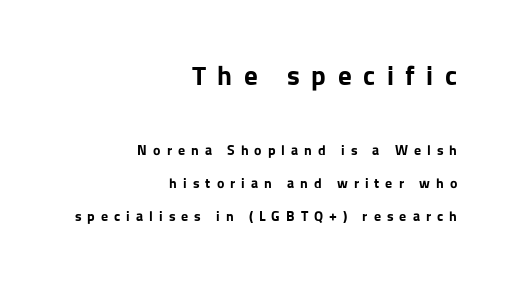
{"italic": "no", "bold": "yes", "underline": "no", "align": "right", "line_spacing": "loose", "line_spacing_ratio": 2.35, "letter_spacing": "wide", "letter_spacing_em": 0.43, "larger_block": "first", "size_ratio": 1.93, "glyph_px": 27}
